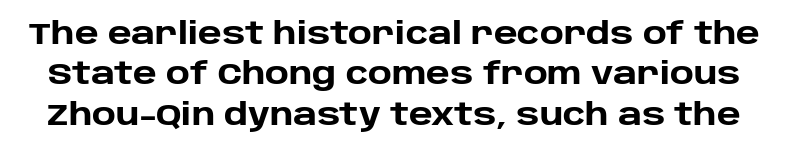
The rendering keeps characters at their native spacing. Descenders hang freely into open space. Designer's note — italics off, roman on. No feet cap the strokes, marking this as sans-serif type. Summary of weight: heavy, a full bold. Whoever set this chose a conventional vertical rhythm.
